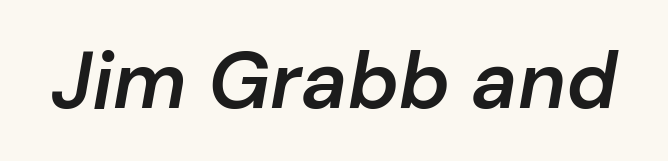
{"italic": "yes", "lean": "right", "slant_degrees": 10, "bold": "semi", "weight": "semibold", "width": "normal", "stroke_contrast": "low", "x_height": "medium", "monospaced": "no", "underline": "no", "letter_spacing": "normal", "letter_spacing_em": 0.0, "glyph_px": 80}
